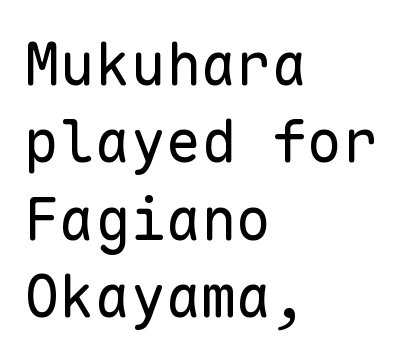
{"serif": "no", "italic": "no", "bold": "no", "weight": "regular", "width": "normal", "stroke_contrast": "low", "x_height": "medium", "monospaced": "yes", "underline": "no", "align": "left", "line_spacing": "normal", "line_spacing_ratio": 1.31, "letter_spacing": "normal", "letter_spacing_em": 0.0, "glyph_px": 59}
